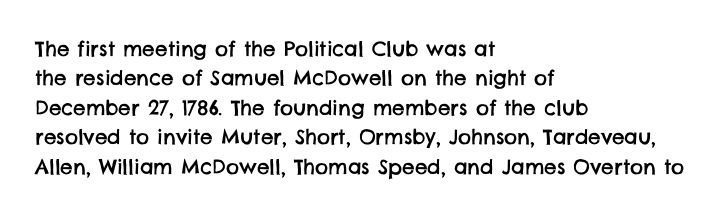
Q: Is the text underlined? A: No.
Q: How is the paragraph aligned? A: Left-aligned.
Q: Is the spacing between letters normal or unusually wide? A: Normal.
Q: Is the spacing between lines tight, normal or loose? A: Normal.
